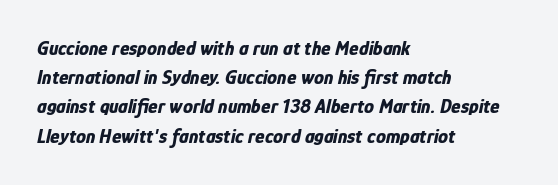
Q: Is the text bold? A: Yes.
Q: Is the text italic (slanted)? A: Yes, it leans right by about 12 degrees.
Q: Is the text underlined? A: No.
Q: How is the paragraph aligned? A: Left-aligned.
Q: Is the spacing between letters normal or unusually wide? A: Normal.
Q: Is the spacing between lines tight, normal or loose? A: Normal.
